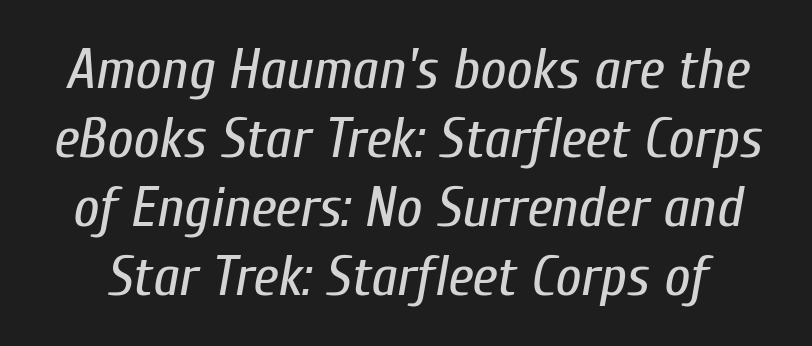
Q: Is the text bold? A: No.
Q: Is the text italic (slanted)? A: Yes, it leans right by about 10 degrees.
Q: Is the text underlined? A: No.
Q: Is the spacing between letters normal or unusually wide? A: Normal.
Q: Width (condensed, normal, or wide)? A: Condensed.
Q: Stroke contrast? A: Low.
Q: x-height? A: Medium.
Q: Monospaced? A: No.
